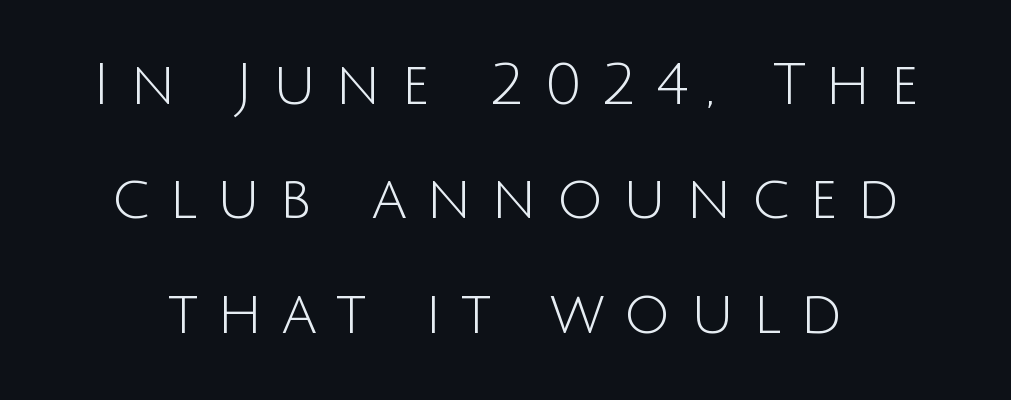
Q: Is the text bold? A: No.
Q: Is the text italic (slanted)? A: No, it is upright.
Q: Is the typeface a serif or a sans-serif typeface? A: Sans-serif.
Q: Is the text underlined? A: No.
Q: Is the spacing between letters normal or unusually wide? A: Unusually wide.
Q: Is the spacing between lines tight, normal or loose? A: Loose.
Q: Width (condensed, normal, or wide)? A: Normal.
Q: Stroke contrast? A: Low.
Q: x-height? A: Large.
Q: Monospaced? A: No.
